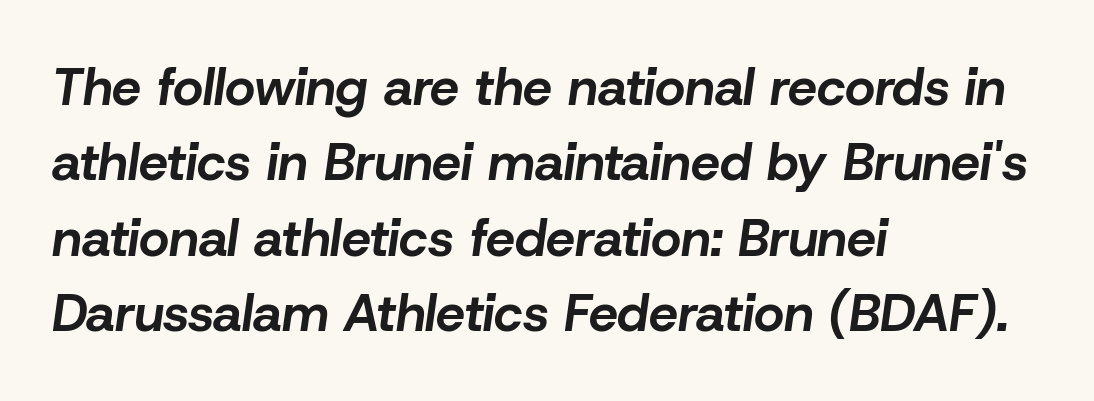
The image shows 52 px bold type, italic (leaning right); set left-aligned, normal line spacing (1.45x), normal letter spacing, not underlined; low stroke contrast and a medium x-height.
